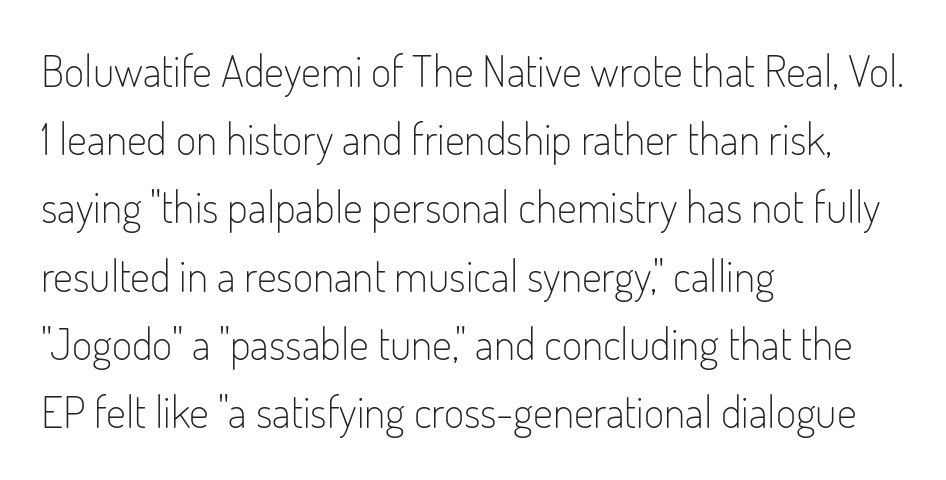
Q: Is the text bold? A: No.
Q: Is the text italic (slanted)? A: No, it is upright.
Q: Is the typeface a serif or a sans-serif typeface? A: Sans-serif.
Q: Is the text underlined? A: No.
Q: How is the paragraph aligned? A: Left-aligned.
Q: Is the spacing between letters normal or unusually wide? A: Normal.
Q: Is the spacing between lines tight, normal or loose? A: Normal.
Q: Width (condensed, normal, or wide)? A: Condensed.
Q: Stroke contrast? A: Low.
Q: x-height? A: Small.
Q: Monospaced? A: No.
